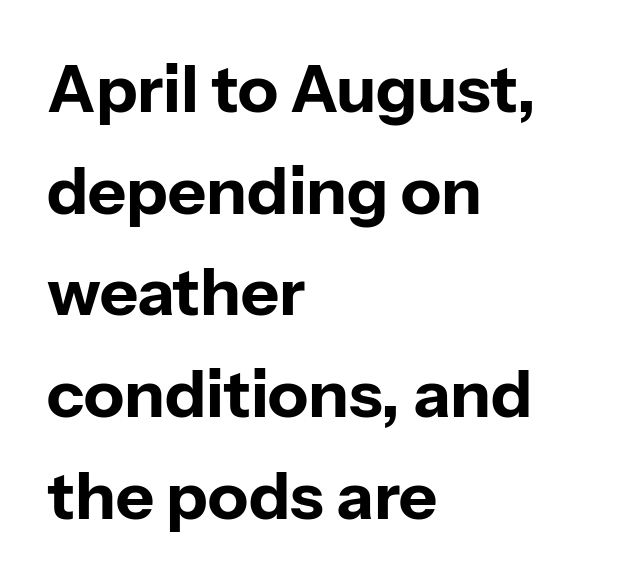
{"serif": "no", "italic": "no", "bold": "yes", "weight": "bold", "width": "normal", "stroke_contrast": "low", "x_height": "medium", "monospaced": "no", "underline": "no", "align": "left", "line_spacing": "normal", "line_spacing_ratio": 1.54, "letter_spacing": "normal", "letter_spacing_em": 0.0, "glyph_px": 66}
